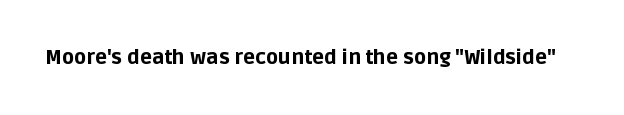
{"italic": "no", "bold": "yes", "underline": "no", "letter_spacing": "normal", "letter_spacing_em": 0.0, "glyph_px": 20}
